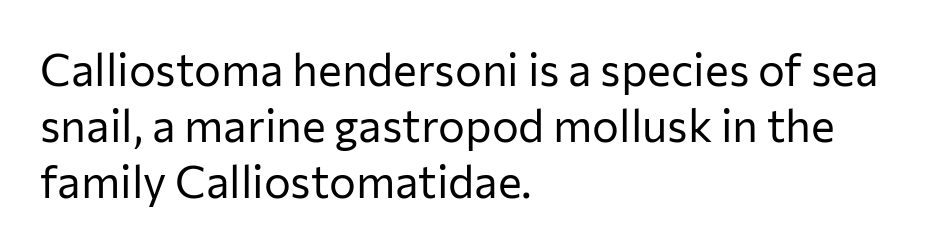
{"serif": "no", "italic": "no", "bold": "no", "weight": "regular", "width": "normal", "stroke_contrast": "low", "x_height": "medium", "monospaced": "no", "underline": "no", "align": "left", "line_spacing_ratio": 1.24, "letter_spacing": "normal", "letter_spacing_em": 0.0, "glyph_px": 45}
